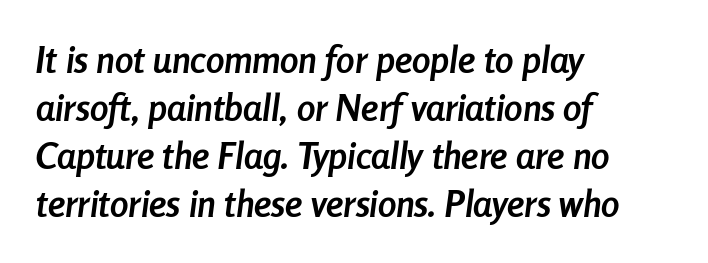
Q: Is the text bold? A: Yes.
Q: Is the text italic (slanted)? A: Yes, it leans right by about 8 degrees.
Q: Is the text underlined? A: No.
Q: How is the paragraph aligned? A: Left-aligned.
Q: Is the spacing between letters normal or unusually wide? A: Normal.
Q: Is the spacing between lines tight, normal or loose? A: Normal.
Q: Width (condensed, normal, or wide)? A: Condensed.
Q: Stroke contrast? A: Low.
Q: x-height? A: Medium.
Q: Monospaced? A: No.
